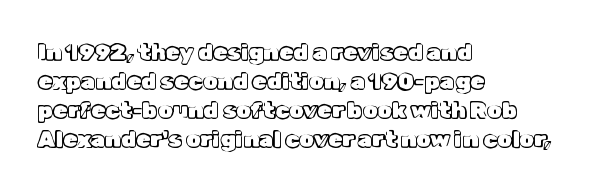
Q: Is the text italic (slanted)? A: No, it is upright.
Q: Is the text underlined? A: No.
Q: How is the paragraph aligned? A: Left-aligned.
Q: Is the spacing between letters normal or unusually wide? A: Normal.
Q: Is the spacing between lines tight, normal or loose? A: Normal.
